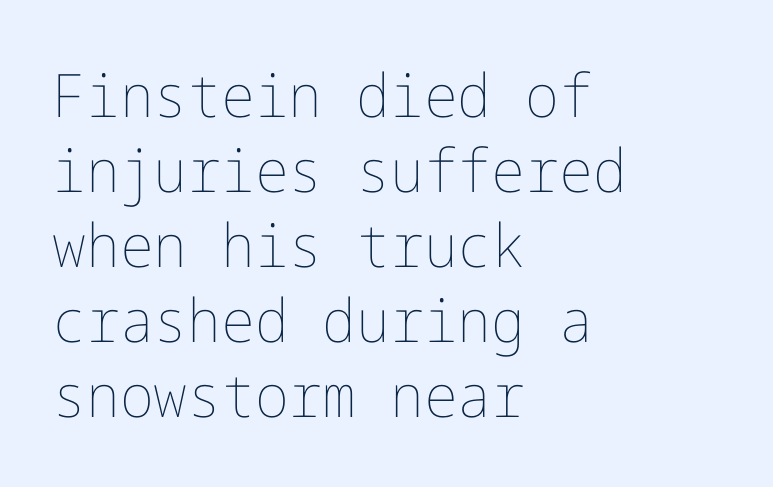
The image shows 60 px thin type, upright; set left-aligned, normal line spacing (1.25x), normal letter spacing, not underlined; low stroke contrast and a medium x-height.
